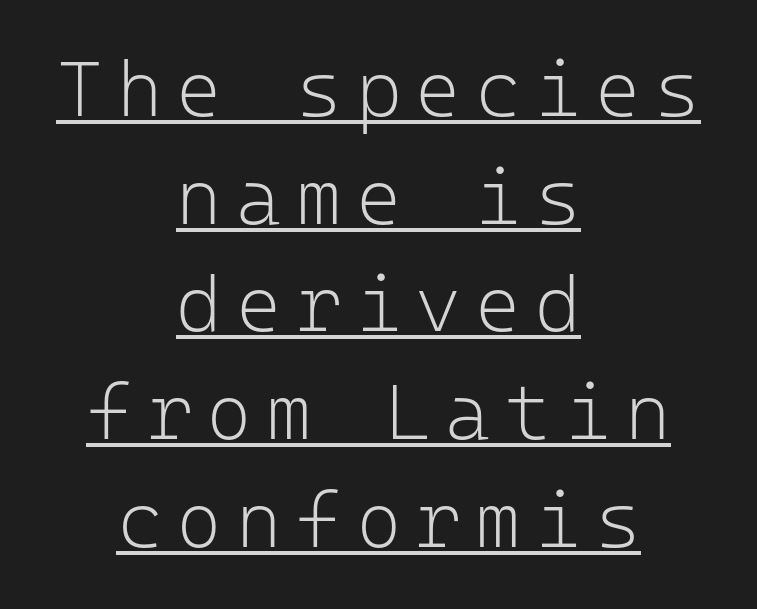
A rule runs beneath these lines of type. Stroke mass is kept to a normal reading level or below. Is there any slant? The stems are plumb. A typesetter would call this monospace, since all characters share one set width. The characters display no serif detailing; their extremities are plain.
